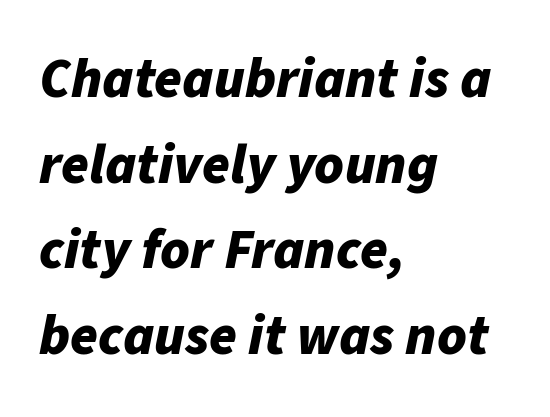
The image shows 56 px bold type, italic (leaning right); set left-aligned, normal line spacing (1.53x), normal letter spacing, not underlined; low stroke contrast and a medium x-height.
